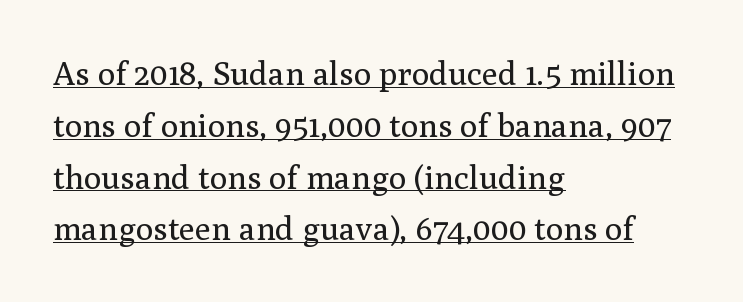
Q: Is the text bold? A: No.
Q: Is the text italic (slanted)? A: No, it is upright.
Q: Is the typeface a serif or a sans-serif typeface? A: Serif.
Q: Is the text underlined? A: Yes.
Q: How is the paragraph aligned? A: Left-aligned.
Q: Is the spacing between letters normal or unusually wide? A: Normal.
Q: Is the spacing between lines tight, normal or loose? A: Normal.
Q: Width (condensed, normal, or wide)? A: Normal.
Q: Stroke contrast? A: Medium.
Q: x-height? A: Medium.
Q: Monospaced? A: No.
